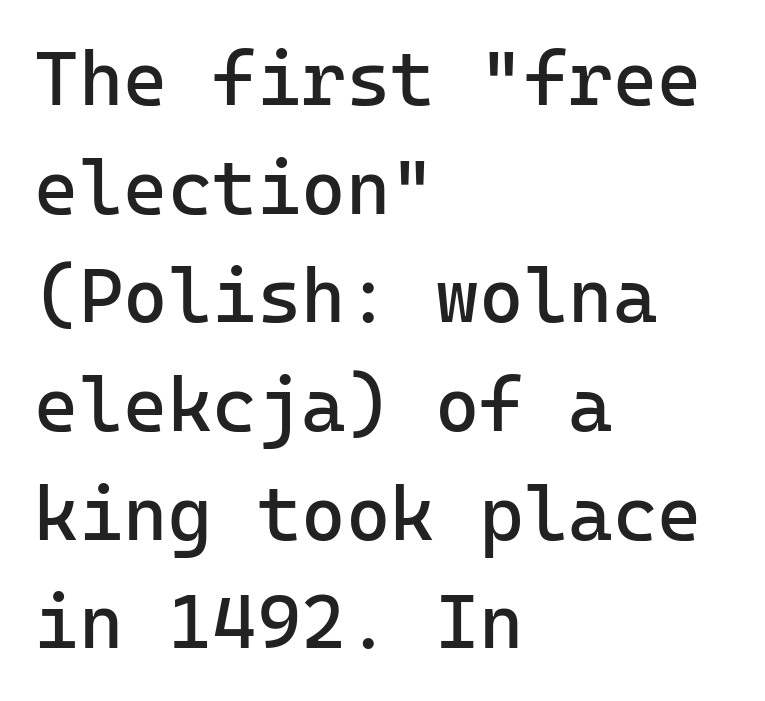
{"serif": "no", "italic": "no", "bold": "no", "weight": "regular", "width": "normal", "stroke_contrast": "low", "x_height": "medium", "monospaced": "yes", "underline": "no", "align": "left", "line_spacing": "normal", "line_spacing_ratio": 1.43, "letter_spacing": "normal", "letter_spacing_em": 0.0, "glyph_px": 76}
